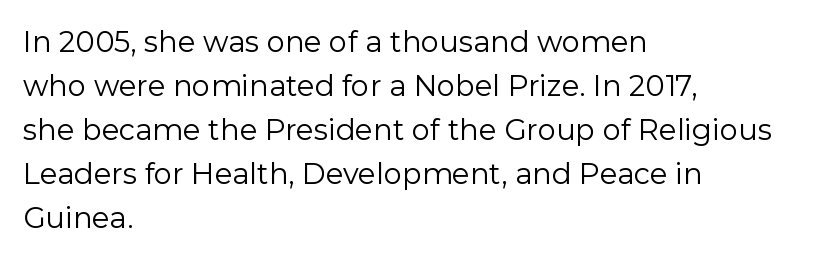
Q: Is the text bold? A: No.
Q: Is the text italic (slanted)? A: No, it is upright.
Q: Is the typeface a serif or a sans-serif typeface? A: Sans-serif.
Q: Is the text underlined? A: No.
Q: How is the paragraph aligned? A: Left-aligned.
Q: Is the spacing between letters normal or unusually wide? A: Normal.
Q: Is the spacing between lines tight, normal or loose? A: Normal.
Q: Width (condensed, normal, or wide)? A: Normal.
Q: Stroke contrast? A: Low.
Q: x-height? A: Medium.
Q: Monospaced? A: No.
